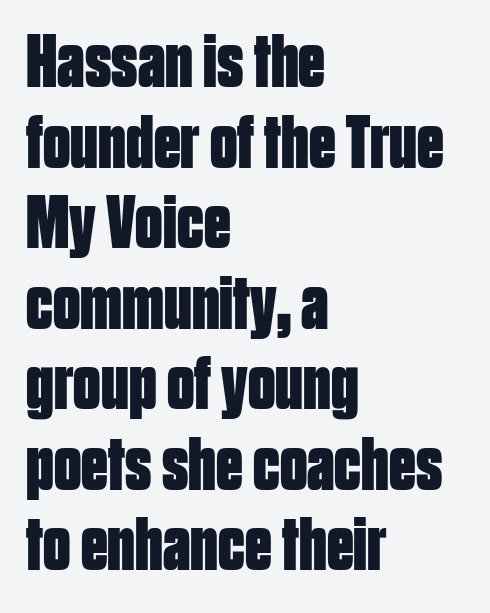
{"serif": "no", "italic": "no", "bold": "yes", "weight": "bold", "width": "condensed", "stroke_contrast": "low", "x_height": "large", "monospaced": "no", "underline": "no", "align": "left", "line_spacing": "tight", "line_spacing_ratio": 1.06, "letter_spacing": "normal", "letter_spacing_em": 0.0, "glyph_px": 76}
